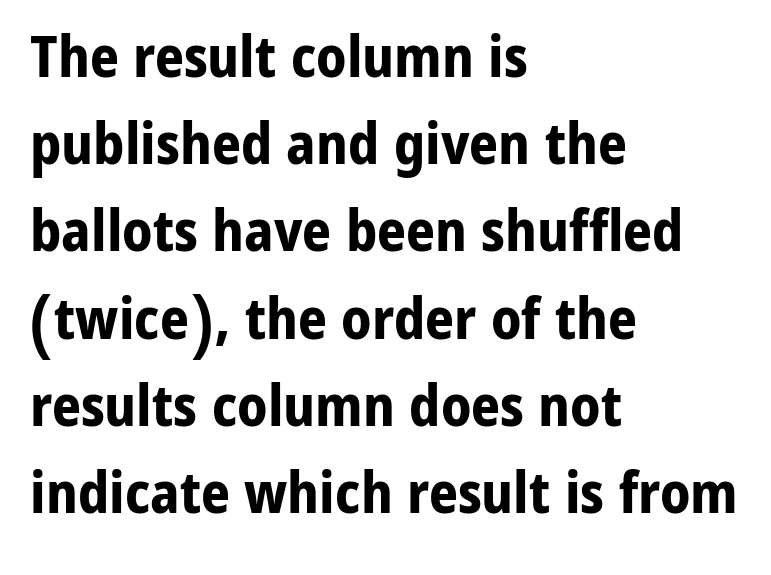
The glyphs have the mass of a bold cut. These lines are rendered in a variable-pitch font. Alignment: flush left. The rendering uses a moderate line-height, typical for paragraphs.
